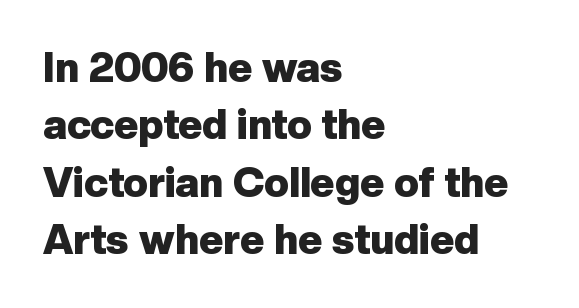
{"serif": "no", "italic": "no", "bold": "yes", "weight": "heavy", "width": "normal", "stroke_contrast": "low", "x_height": "medium", "monospaced": "no", "underline": "no", "align": "left", "line_spacing": "normal", "line_spacing_ratio": 1.4, "letter_spacing": "normal", "letter_spacing_em": 0.0, "glyph_px": 41}
